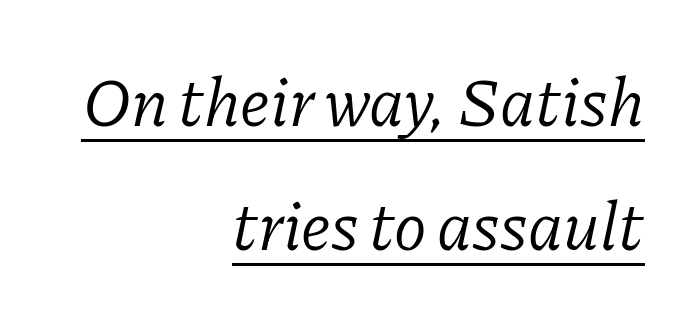
{"serif": "yes", "italic": "yes", "lean": "right", "slant_degrees": 11, "bold": "no", "weight": "light", "width": "normal", "stroke_contrast": "low", "x_height": "medium", "monospaced": "no", "underline": "yes", "align": "right", "line_spacing_ratio": 1.83, "letter_spacing": "normal", "letter_spacing_em": 0.0, "glyph_px": 68}
